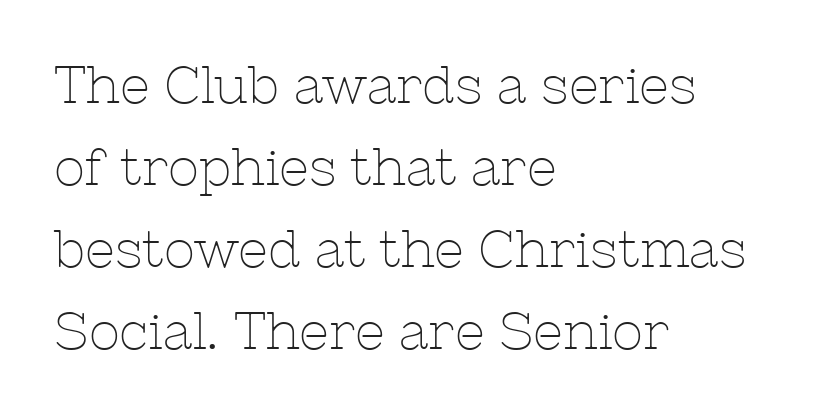
{"serif": "yes", "italic": "no", "bold": "no", "weight": "thin", "width": "normal", "stroke_contrast": "low", "x_height": "medium", "monospaced": "no", "underline": "no", "align": "left", "line_spacing": "normal", "line_spacing_ratio": 1.58, "letter_spacing": "normal", "letter_spacing_em": 0.0, "glyph_px": 52}
